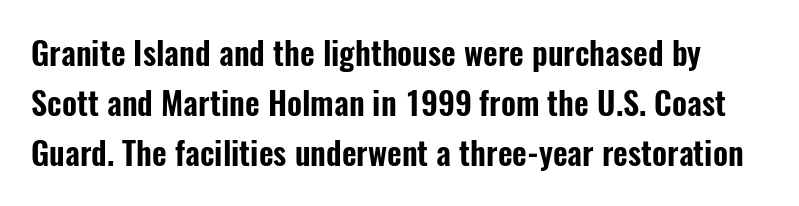
No italicization has been applied; the sample stays upright. The rendering uses a moderate line-height, typical for paragraphs. Just letters on the line, the space beneath them empty. Proportional: the letters do not fall into vertical columns.
